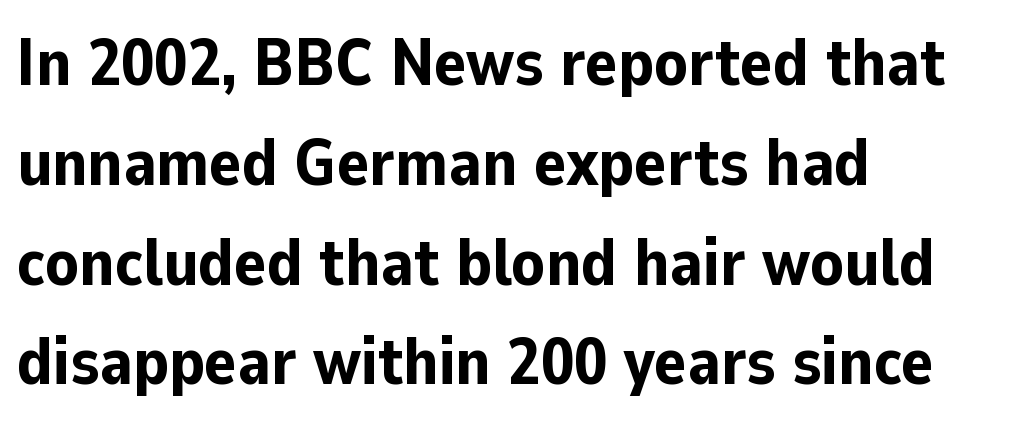
The image shows 67 px bold sans-serif type, upright; set left-aligned, normal line spacing (1.49x), normal letter spacing, not underlined; low stroke contrast and a medium x-height.
